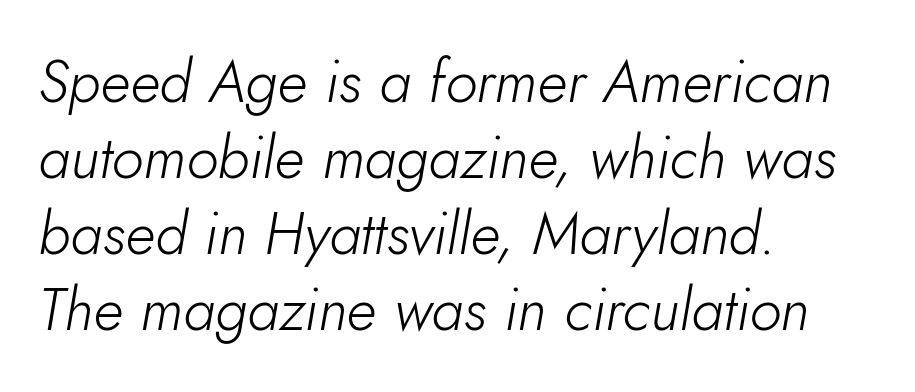
A clean baseline with only descenders dipping below it. Between one letter and the next there's only the usual sliver of space. Spacing verdict: proportional, widths tailored to each character. Line starts are locked; line ends wander. Would a proofreader flag this as italicized? Yes.
